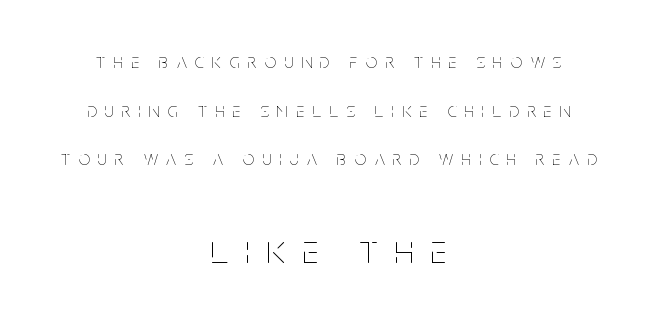
Stroke mass is kept to a normal reading level or below. Typeset on center — no edge is straight. Each row of text sits above clean, open space. If you measured baseline to baseline, you'd find a long distance. Unlike italic type, these characters show no tilt at all.
